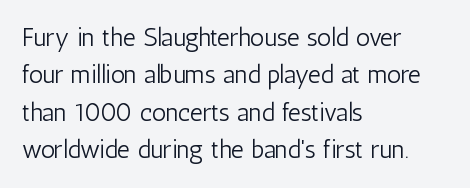
Q: Is the text bold? A: No.
Q: Is the text italic (slanted)? A: No, it is upright.
Q: Is the text underlined? A: No.
Q: How is the paragraph aligned? A: Left-aligned.
Q: Is the spacing between letters normal or unusually wide? A: Normal.
Q: Is the spacing between lines tight, normal or loose? A: Normal.
